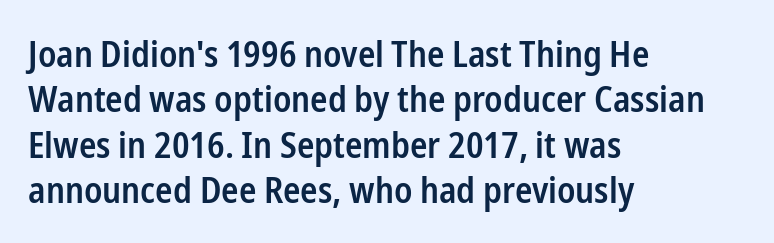
The image shows 36 px semibold, condensed sans-serif type, upright; set left-aligned, normal line spacing (1.26x), normal letter spacing, not underlined; low stroke contrast and a medium x-height.
